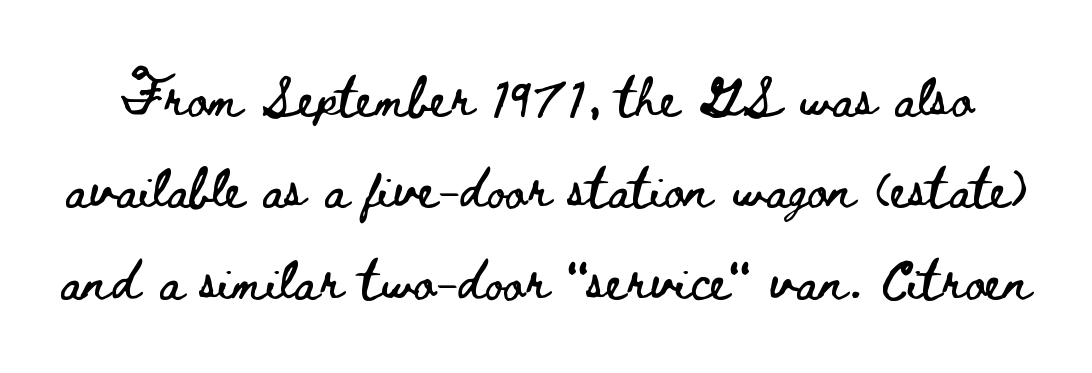
This rendering leaves character spacing at its baseline value. Compared with typical paragraphs, the rows here are farther apart. The baseline area is clear. A typesetter would call this proportional, since set widths differ per character.
